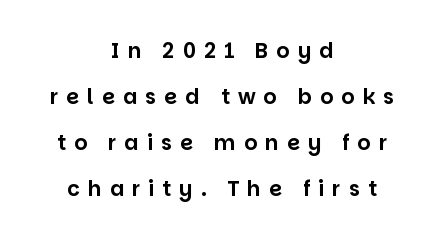
{"italic": "no", "underline": "no", "align": "center", "line_spacing": "loose", "line_spacing_ratio": 2.19, "letter_spacing": "wide", "letter_spacing_em": 0.38, "glyph_px": 21}
